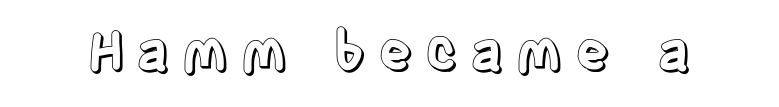
{"italic": "no", "width": "condensed", "x_height": "large", "monospaced": "no", "underline": "no", "letter_spacing": "wide", "letter_spacing_em": 0.22, "glyph_px": 52}
